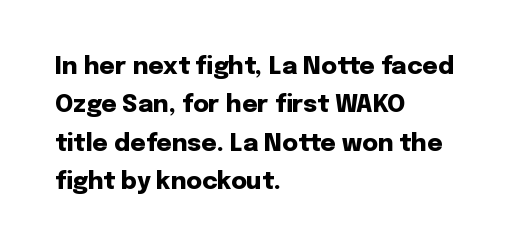
Q: Is the text bold? A: Yes.
Q: Is the text italic (slanted)? A: No, it is upright.
Q: Is the text underlined? A: No.
Q: How is the paragraph aligned? A: Left-aligned.
Q: Is the spacing between letters normal or unusually wide? A: Normal.
Q: Is the spacing between lines tight, normal or loose? A: Normal.
